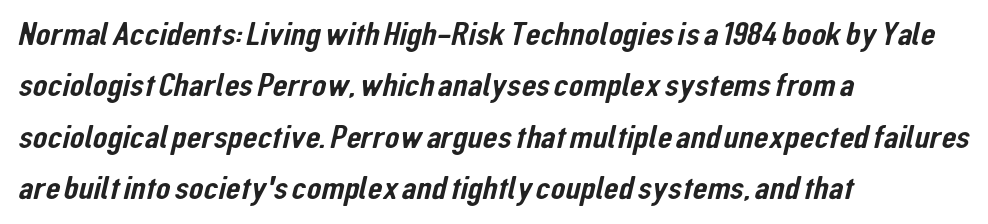
Q: Is the typeface a serif or a sans-serif typeface? A: Sans-serif.
Q: Is the text underlined? A: No.
Q: How is the paragraph aligned? A: Left-aligned.
Q: Is the spacing between letters normal or unusually wide? A: Normal.
Q: Is the spacing between lines tight, normal or loose? A: Normal.
Q: Width (condensed, normal, or wide)? A: Condensed.
Q: Stroke contrast? A: Low.
Q: x-height? A: Medium.
Q: Monospaced? A: No.
